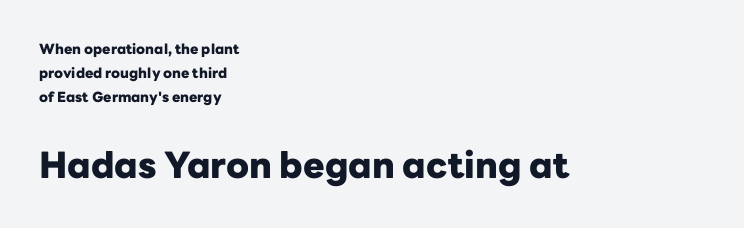
In terms of letterspacing, this is plain default setting. The specimen reads as upright at a glance. Compare the two chunks: the lower has the greater cap height. A classic flush-left, rag-right setting is used for this passage.
